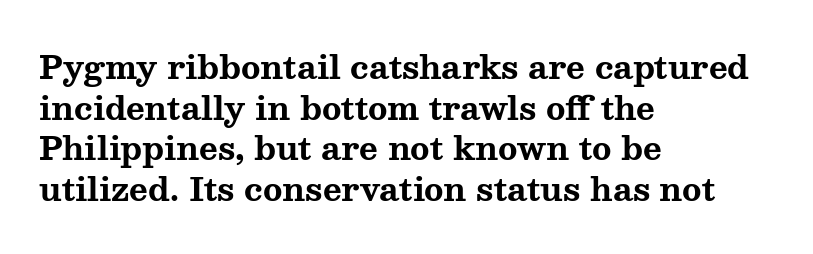
{"serif": "yes", "italic": "no", "bold": "yes", "weight": "bold", "width": "wide", "stroke_contrast": "medium", "x_height": "medium", "monospaced": "no", "underline": "no", "align": "left", "line_spacing": "normal", "line_spacing_ratio": 1.27, "letter_spacing": "normal", "letter_spacing_em": 0.0, "glyph_px": 32}
